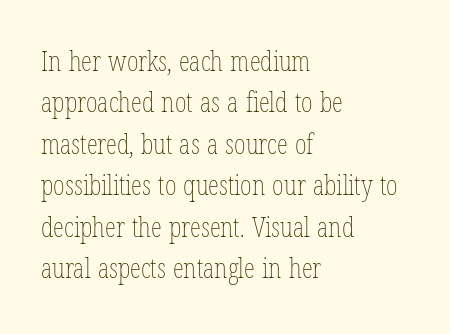
Weight: in the light-to-regular range. A roman cut, with each character standing at attention. Compared with typical body copy, the letter spacing here is the same. Here the designer chose a conventional face with non-uniform glyph widths. Horizontal bands of white between lines are of average thickness.
